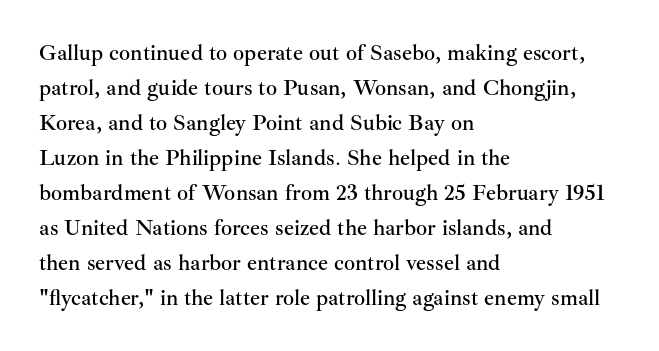
Q: Is the text italic (slanted)? A: No, it is upright.
Q: Is the text underlined? A: No.
Q: How is the paragraph aligned? A: Left-aligned.
Q: Is the spacing between letters normal or unusually wide? A: Normal.
Q: Is the spacing between lines tight, normal or loose? A: Normal.
